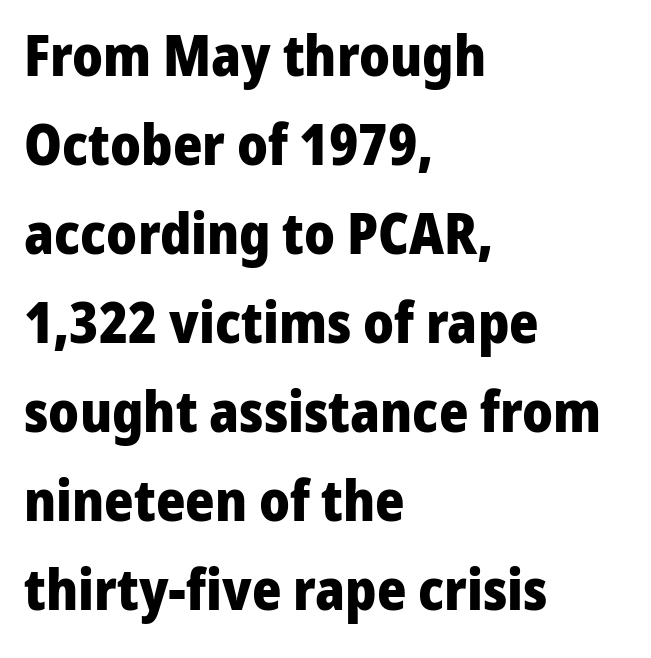
The image shows 56 px heavy sans-serif type, upright; set left-aligned, normal line spacing (1.59x), normal letter spacing, not underlined; low stroke contrast and a medium x-height.
